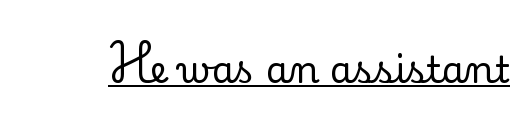
The passage shown is typed in a proportional face where columns would drift. Examine the stroke ends and you'll spot serifs. Designer's note — italics off, roman on. This rendering leaves character spacing at its baseline value. A baseline rule has been typeset under these characters.
